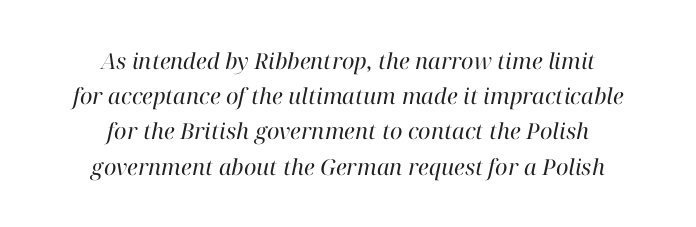
The image shows 22 px text type, italic (leaning right); set centered, normal line spacing (1.6x), normal letter spacing, not underlined.
